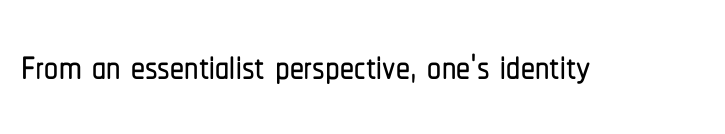
The image shows 56 px condensed sans-serif type, upright; set normal letter spacing, not underlined; low stroke contrast and a medium x-height.
